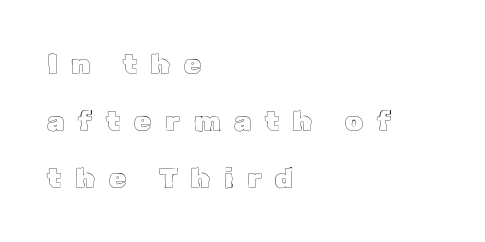
Q: Is the text italic (slanted)? A: No, it is upright.
Q: Is the text underlined? A: No.
Q: How is the paragraph aligned? A: Left-aligned.
Q: Is the spacing between letters normal or unusually wide? A: Unusually wide.
Q: Is the spacing between lines tight, normal or loose? A: Loose.
Q: Width (condensed, normal, or wide)? A: Normal.
Q: x-height? A: Medium.
Q: Monospaced? A: No.
